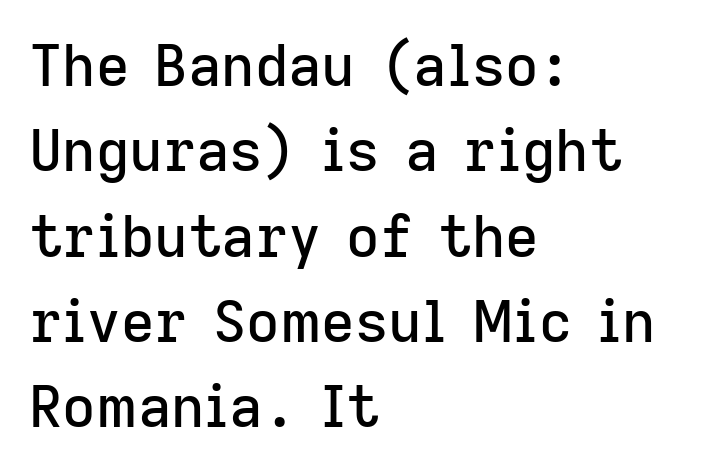
The image shows 58 px sans-serif type, upright; set left-aligned, normal line spacing (1.47x), normal letter spacing, not underlined; low stroke contrast and a medium x-height.
